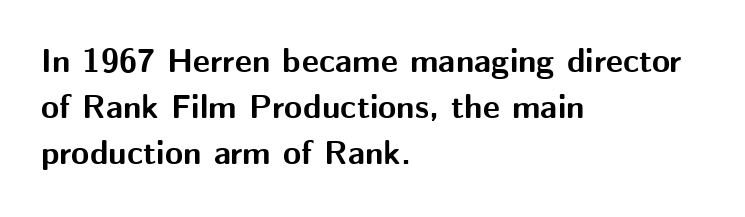
Weight: bold. No feet cap the strokes, marking this as sans-serif type. This sample keeps an unexceptional amount of space between lines. It's the straight-up-and-down kind of type. Each letter keeps its own natural width here, so spacing adapts to shape.
